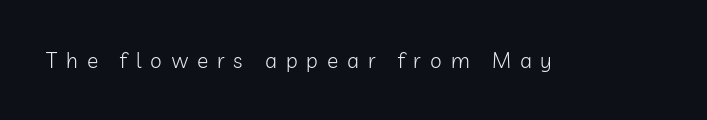
Q: Is the text bold? A: No.
Q: Is the text italic (slanted)? A: No, it is upright.
Q: Is the text underlined? A: No.
Q: Is the spacing between letters normal or unusually wide? A: Unusually wide.
